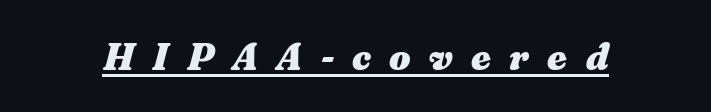
The image shows 38 px heavy type, italic (leaning right); set unusually wide letter spacing (+0.48 em), underlined; medium stroke contrast and a medium x-height.
